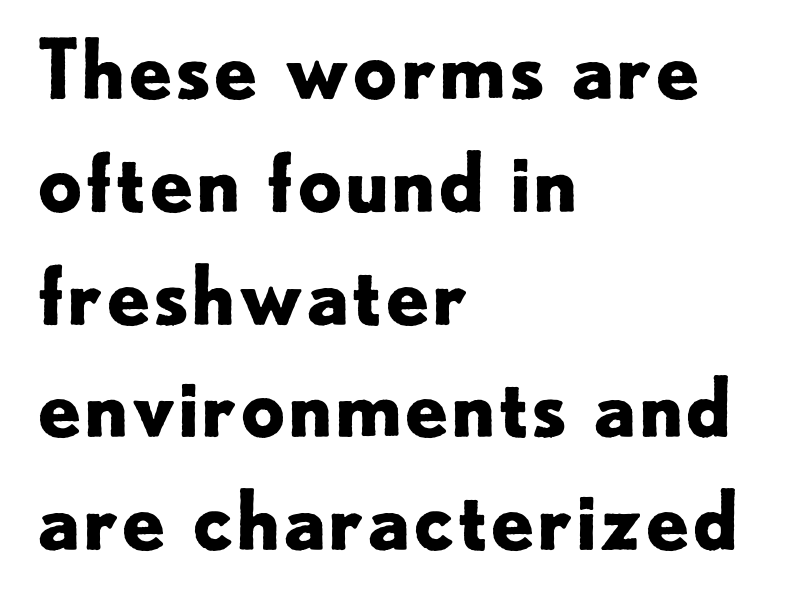
The image shows 80 px bold sans-serif type, upright; set left-aligned, normal line spacing (1.41x), normal letter spacing, not underlined; low stroke contrast and a small x-height.
